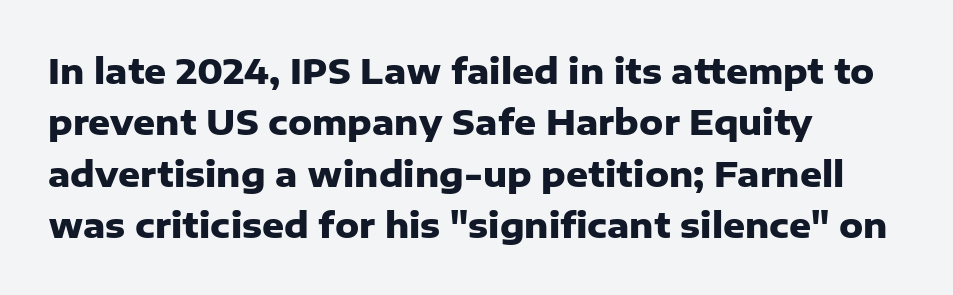
The image shows 34 px heavy sans-serif type, upright; set left-aligned, normal line spacing (1.51x), normal letter spacing, not underlined; low stroke contrast and a medium x-height.
